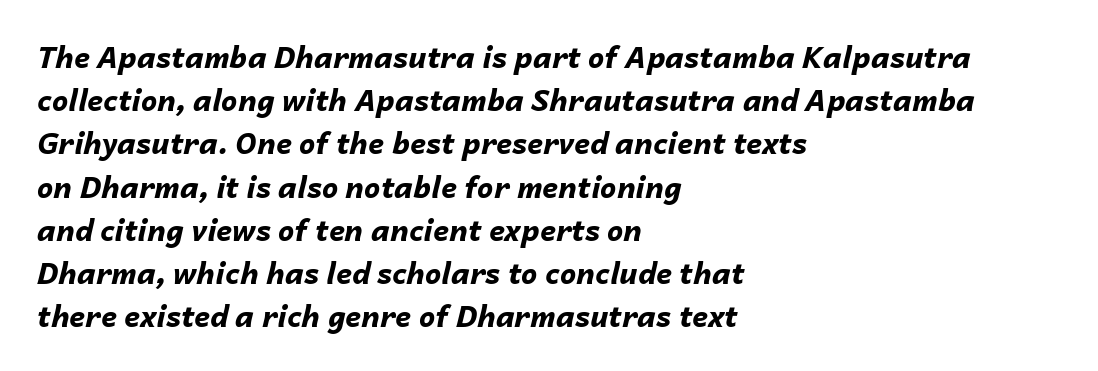
{"italic": "yes", "lean": "right", "slant_degrees": 14, "bold": "yes", "weight": "bold", "width": "normal", "stroke_contrast": "low", "x_height": "medium", "monospaced": "no", "underline": "no", "align": "left", "line_spacing": "normal", "line_spacing_ratio": 1.49, "letter_spacing": "normal", "letter_spacing_em": 0.0, "glyph_px": 29}
